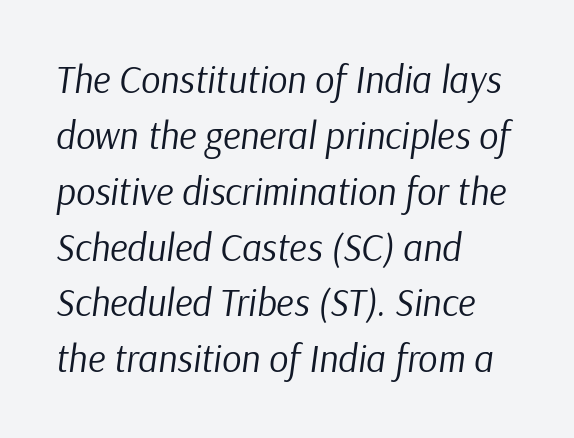
Q: Is the text bold? A: No.
Q: Is the text italic (slanted)? A: Yes, it leans right by about 9 degrees.
Q: Is the text underlined? A: No.
Q: How is the paragraph aligned? A: Left-aligned.
Q: Is the spacing between letters normal or unusually wide? A: Normal.
Q: Is the spacing between lines tight, normal or loose? A: Normal.
Q: Width (condensed, normal, or wide)? A: Normal.
Q: Stroke contrast? A: Low.
Q: x-height? A: Medium.
Q: Monospaced? A: No.
